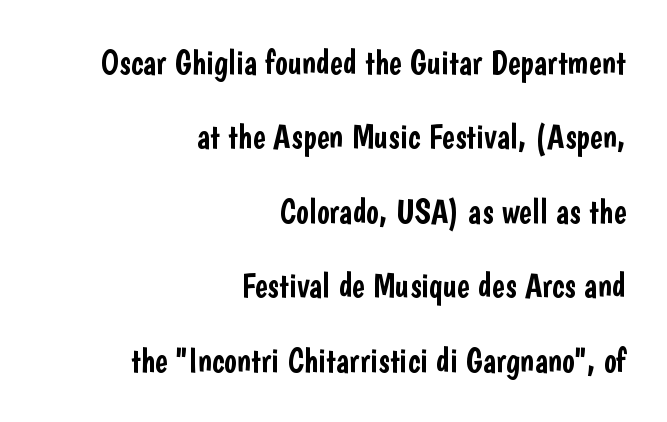
What stands out about the letter spacing? Nothing — it is the standard amount. Glance below the letters and you will spot only blank space. The typography opts for an upright posture over an oblique one. This sample has the flowing, uneven cadence of proportional lettering. The font family rendered here belongs to the sans-serif group.
